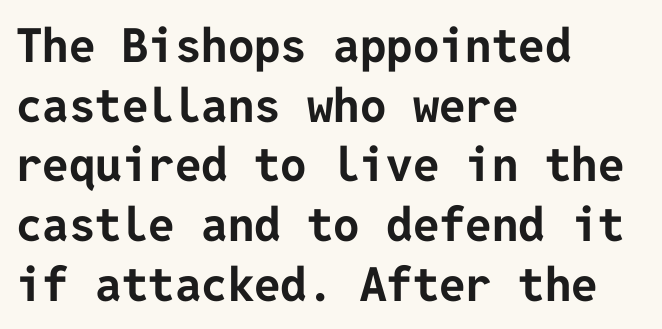
The image shows 47 px bold sans-serif type, upright; set left-aligned, normal line spacing (1.27x), normal letter spacing, not underlined; low stroke contrast and a medium x-height.
